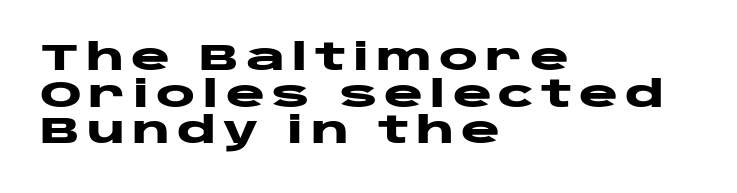
{"serif": "no", "italic": "no", "bold": "yes", "weight": "heavy", "width": "wide", "stroke_contrast": "low", "x_height": "large", "monospaced": "no", "underline": "no", "align": "left", "line_spacing": "tight", "line_spacing_ratio": 0.99, "glyph_px": 37}
